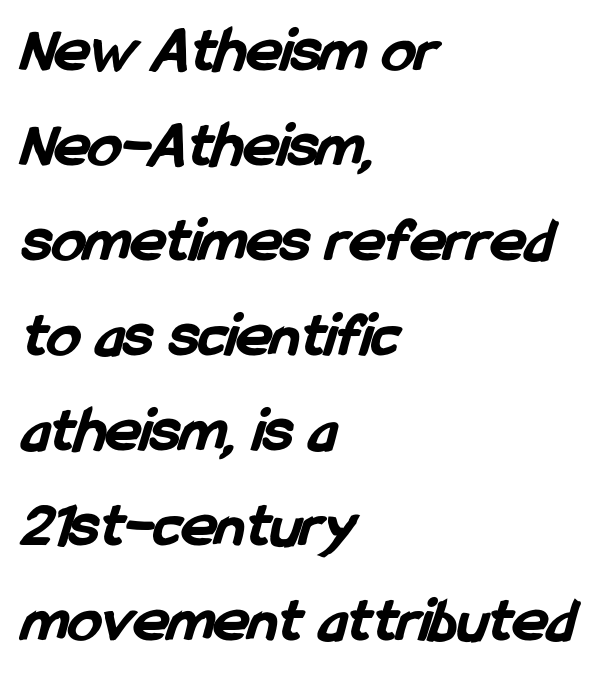
The image shows 66 px bold, condensed sans-serif type; set left-aligned, normal line spacing (1.44x), normal letter spacing, not underlined; low stroke contrast and a medium x-height.
